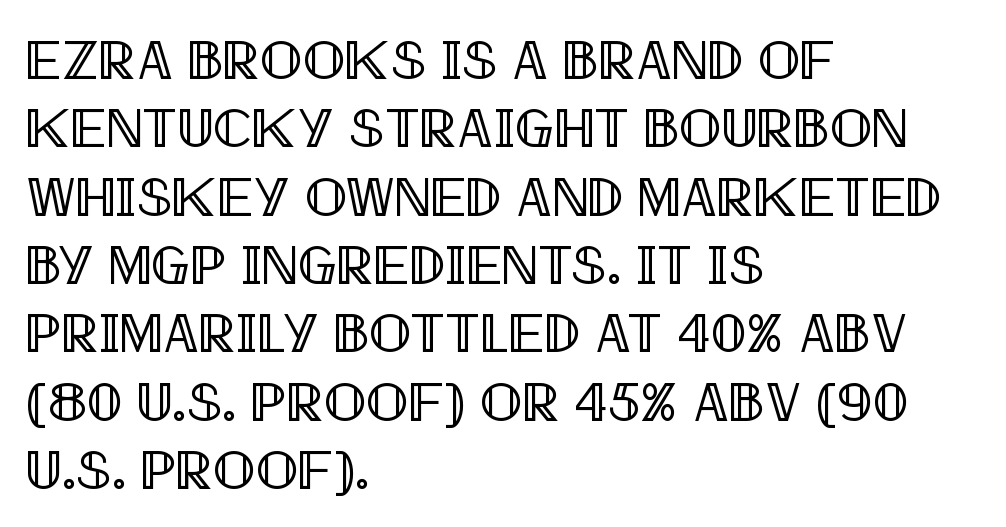
Letters rest on an invisible, unmarked baseline. The axis of the letterforms is exactly vertical. Visually the block forms a straight wall on the left and a jagged coastline on the right. Honestly, the letter spacing is just normal — you wouldn't notice it.
